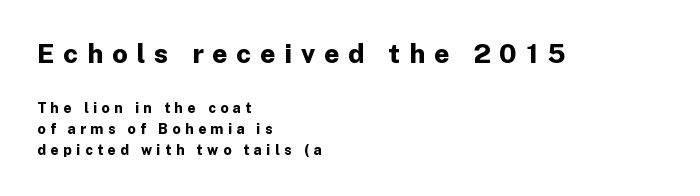
The image shows 27 px bold type, upright; set left-aligned, normal line spacing (1.49x), unusually wide letter spacing (+0.33 em), not underlined; the first (top) block is 1.93x larger.
